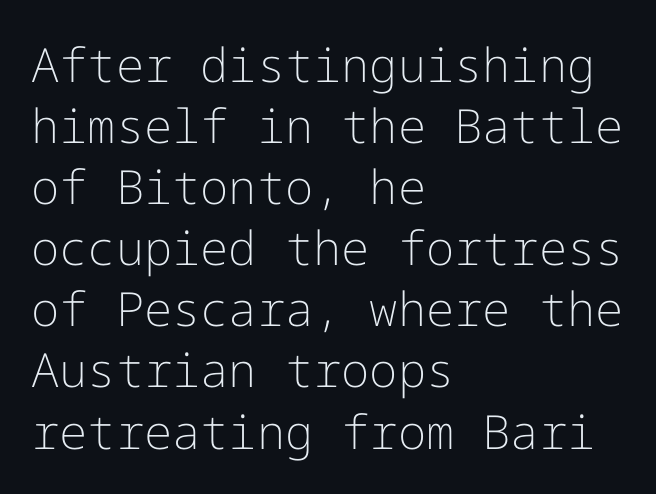
The image shows 47 px light sans-serif type, upright; set left-aligned, normal line spacing (1.3x), normal letter spacing, not underlined; low stroke contrast and a medium x-height.
